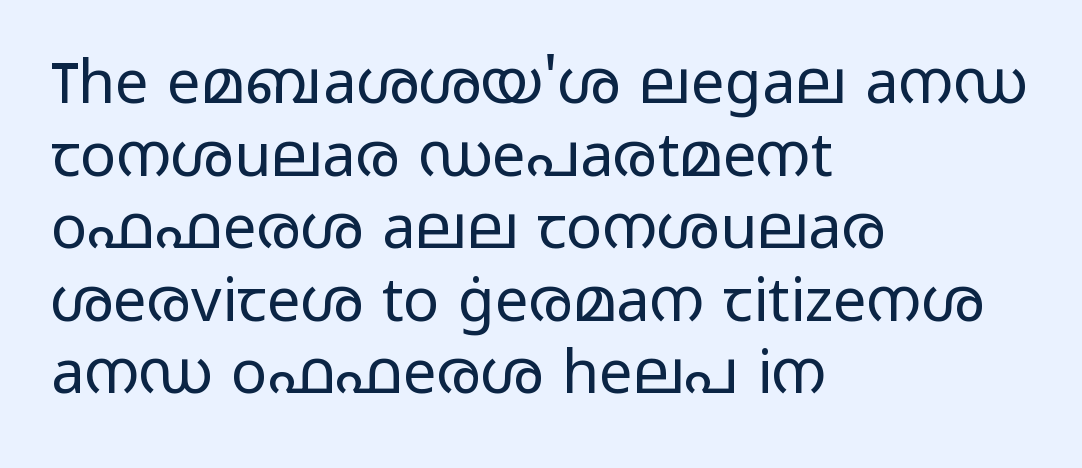
The image shows 60 px regular-weight, wide sans-serif type, upright; set left-aligned, line spacing 1.21x, normal letter spacing, not underlined; low stroke contrast and a medium x-height.
